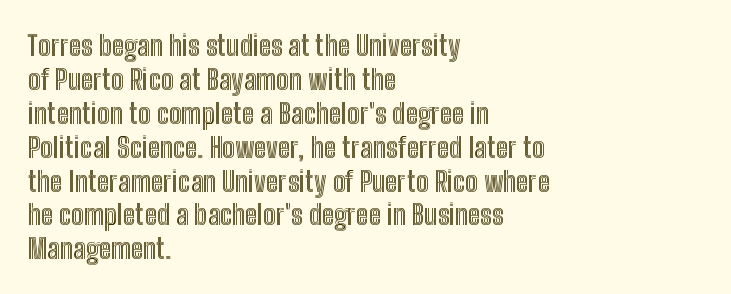
Character widths vary here, with narrow letters taking less room than wide ones. Words float on clear page, feet unadorned. The passage is arranged the way most books set body copy — flush left. Here the glyphs are tracked normally, forming tight word shapes. Italic? Not at all — the glyphs are vertical.
